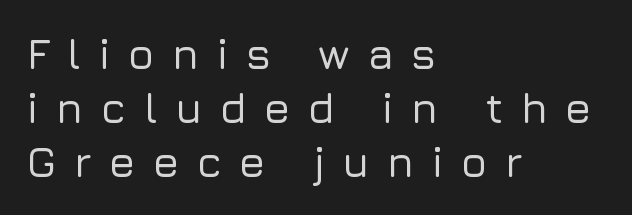
{"serif": "no", "italic": "no", "width": "normal", "stroke_contrast": "low", "x_height": "medium", "monospaced": "no", "underline": "no", "align": "left", "line_spacing": "normal", "line_spacing_ratio": 1.26, "letter_spacing": "wide", "letter_spacing_em": 0.4, "glyph_px": 43}
